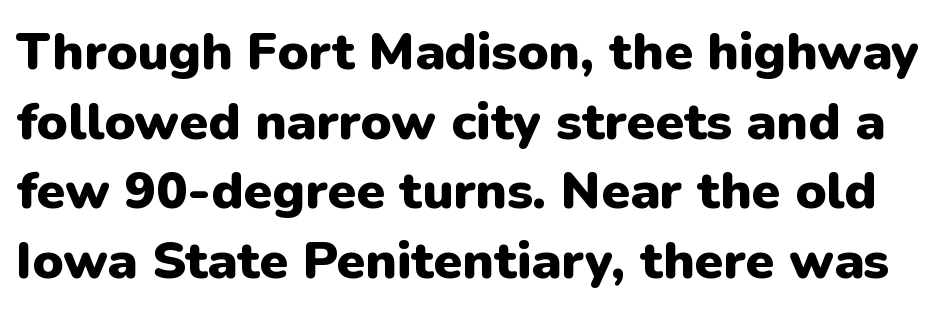
Q: Is the text bold? A: Yes.
Q: Is the text italic (slanted)? A: No, it is upright.
Q: Is the typeface a serif or a sans-serif typeface? A: Sans-serif.
Q: Is the text underlined? A: No.
Q: Is the spacing between letters normal or unusually wide? A: Normal.
Q: Is the spacing between lines tight, normal or loose? A: Normal.
Q: Width (condensed, normal, or wide)? A: Normal.
Q: Stroke contrast? A: Low.
Q: x-height? A: Medium.
Q: Monospaced? A: No.
